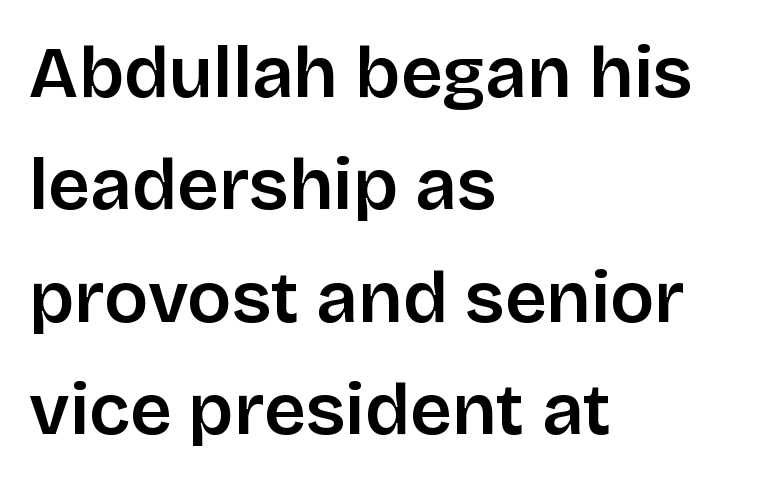
The zone under the glyphs is completely vacant. The paragraph shown leans on its left margin. Upright lettering throughout. Observe the absence of serifs on each vertical stroke in this sample.
